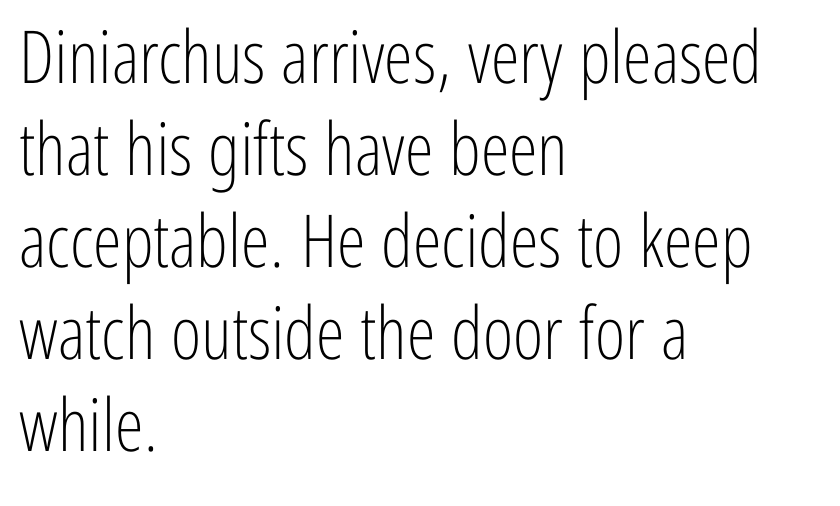
The image shows 73 px light, condensed sans-serif type, upright; set left-aligned, normal line spacing (1.26x), normal letter spacing, not underlined; low stroke contrast and a medium x-height.
